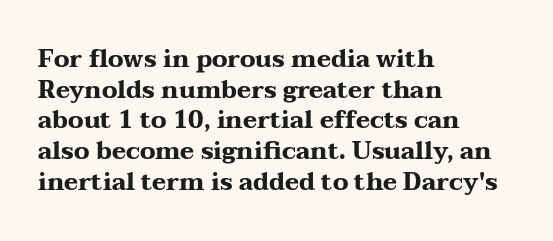
{"italic": "no", "bold": "yes", "underline": "no", "align": "left", "line_spacing": "normal", "line_spacing_ratio": 1.28, "letter_spacing": "normal", "letter_spacing_em": 0.0, "glyph_px": 24}
